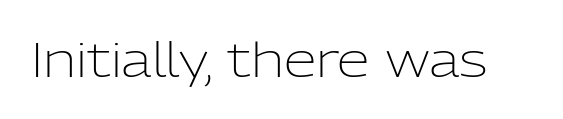
{"serif": "no", "italic": "no", "bold": "no", "weight": "light", "width": "normal", "stroke_contrast": "low", "x_height": "medium", "monospaced": "no", "underline": "no", "letter_spacing": "normal", "letter_spacing_em": 0.0, "glyph_px": 47}
